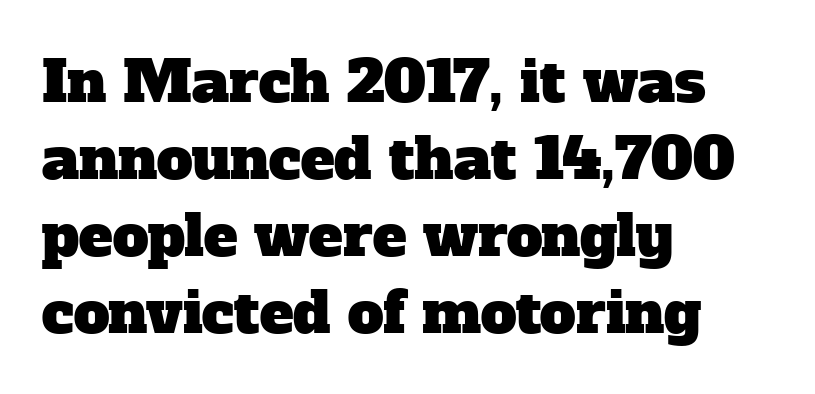
Q: Is the typeface a serif or a sans-serif typeface? A: Serif.
Q: Is the text underlined? A: No.
Q: How is the paragraph aligned? A: Left-aligned.
Q: Is the spacing between letters normal or unusually wide? A: Normal.
Q: Is the spacing between lines tight, normal or loose? A: Normal.
Q: Width (condensed, normal, or wide)? A: Normal.
Q: Stroke contrast? A: Low.
Q: x-height? A: Medium.
Q: Monospaced? A: No.
